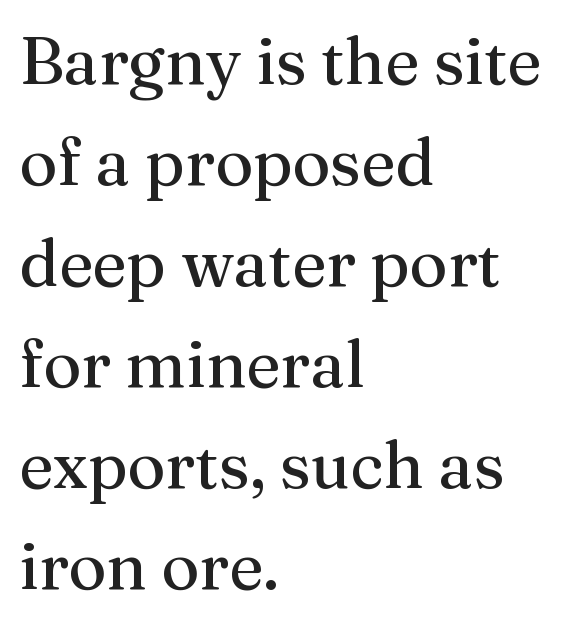
The font's upright variant was chosen for this text. Letters rest on an invisible, unmarked baseline. The text was rendered using a seriffed face with decorative stroke endings. Does the copy run flush right? No — it runs flush left. Is this a fixed-width face? No — the glyphs have proportional, varying widths.
